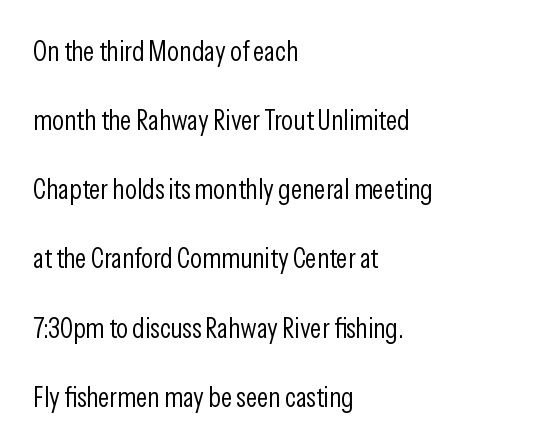
Unlike italic type, these characters show no tilt at all. All the whitespace from short lines collects on the right. Vertical spacing — loose. Caption: face not bold, strokes unweighted.
